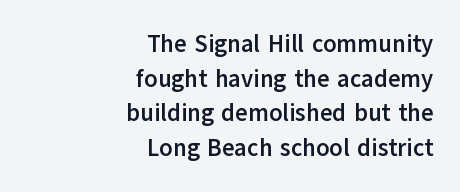
The image shows 24 px bold type, upright; set right-aligned, normal line spacing (1.44x), normal letter spacing, not underlined.
